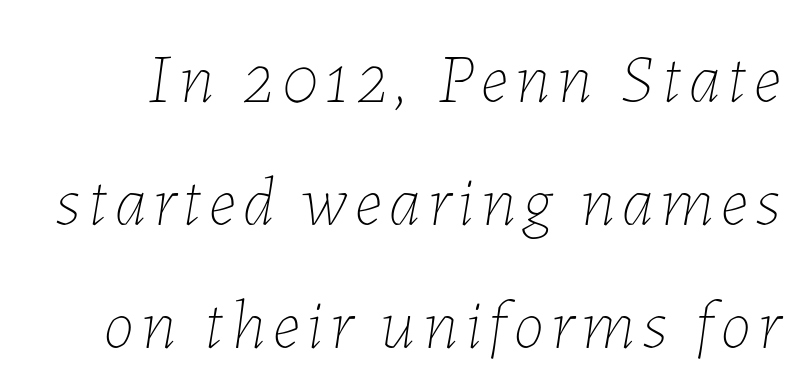
{"italic": "yes", "lean": "right", "slant_degrees": 7, "bold": "no", "weight": "thin", "width": "normal", "stroke_contrast": "low", "x_height": "medium", "monospaced": "no", "underline": "no", "line_spacing_ratio": 1.78, "glyph_px": 69}
